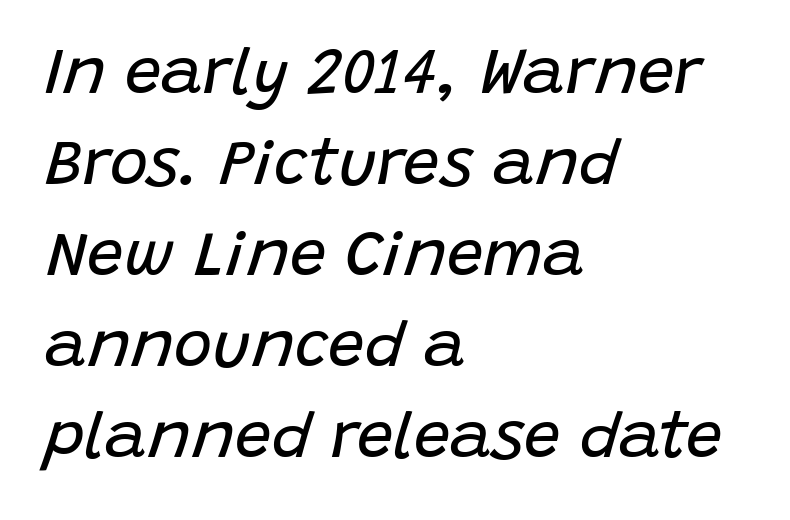
Q: Is the text bold? A: No.
Q: Is the text italic (slanted)? A: Yes, it leans right by about 15 degrees.
Q: Is the text underlined? A: No.
Q: How is the paragraph aligned? A: Left-aligned.
Q: Is the spacing between letters normal or unusually wide? A: Normal.
Q: Is the spacing between lines tight, normal or loose? A: Normal.
Q: Width (condensed, normal, or wide)? A: Normal.
Q: Stroke contrast? A: Low.
Q: x-height? A: Large.
Q: Monospaced? A: No.
